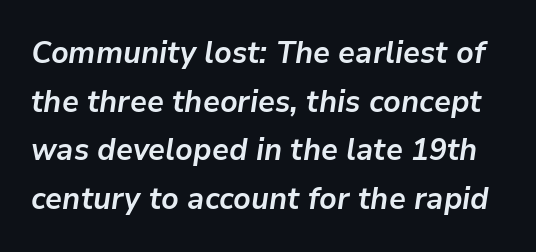
Varying glyph widths throughout — classic text-font behaviour. The glyphs look as if they've been sheared to an angle. A normal amount of white space separates one row of letters from the next. Standard letterfit; no display-style spreading of the glyphs. No word sits above an underline. As a designer I'd log this as weight 700, bold.
